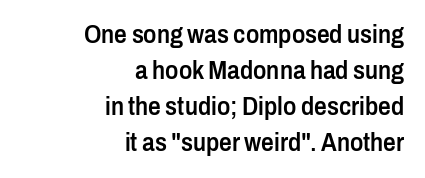
Q: Is the text bold? A: Semi-bold.
Q: Is the text italic (slanted)? A: No, it is upright.
Q: Is the text underlined? A: No.
Q: How is the paragraph aligned? A: Right-aligned.
Q: Is the spacing between letters normal or unusually wide? A: Normal.
Q: Is the spacing between lines tight, normal or loose? A: Normal.
